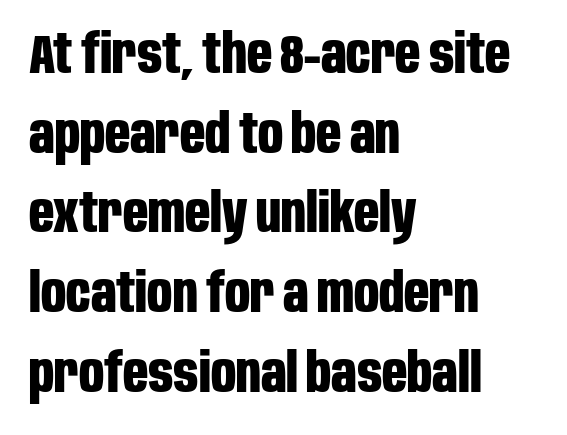
Words float on clear page, feet unadorned. Quick note: interline space is typical. What kind of face is this? One without serifs — a sans. What weight is shown? A full bold with thick strokes. The face used here is rendered with its standard letterfit.
